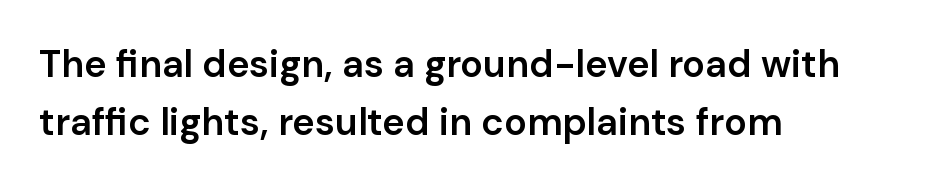
Each new line begins a customary step beneath the previous one. Here the designer chose a conventional face with non-uniform glyph widths. How heavy is the stroke? Medium-heavy — a semibold, shy of bold. The horizontal fit of the characters is conventional and even. You can tell it's not italic because the verticals are truly vertical.
